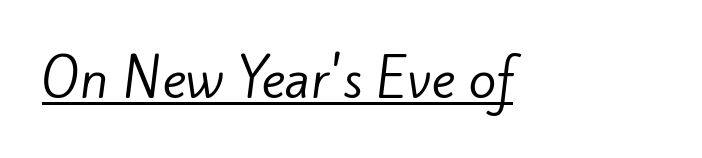
Q: Is the text bold? A: No.
Q: Is the typeface a serif or a sans-serif typeface? A: Sans-serif.
Q: Is the text underlined? A: Yes.
Q: Is the spacing between letters normal or unusually wide? A: Normal.
Q: Width (condensed, normal, or wide)? A: Normal.
Q: Stroke contrast? A: Low.
Q: x-height? A: Small.
Q: Monospaced? A: No.
